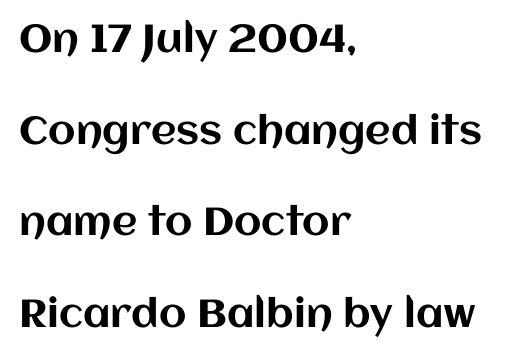
{"italic": "no", "width": "normal", "stroke_contrast": "medium", "x_height": "large", "monospaced": "no", "underline": "no", "align": "left", "line_spacing": "loose", "line_spacing_ratio": 2.35, "letter_spacing": "normal", "letter_spacing_em": 0.0, "glyph_px": 39}
